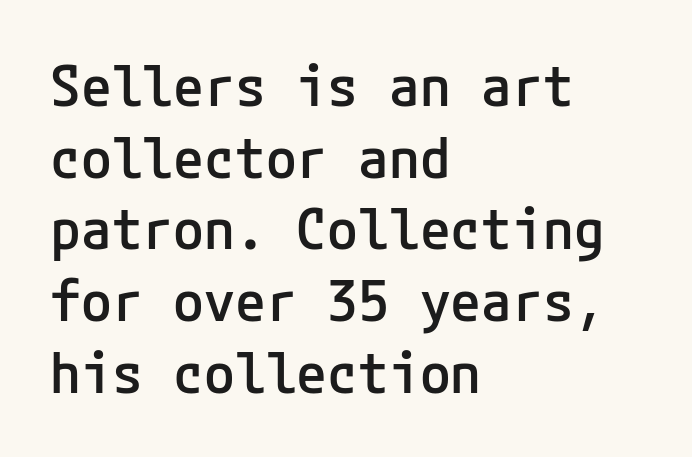
The image shows 56 px semibold sans-serif type, upright; set left-aligned, normal line spacing (1.28x), normal letter spacing, not underlined; low stroke contrast and a medium x-height.
